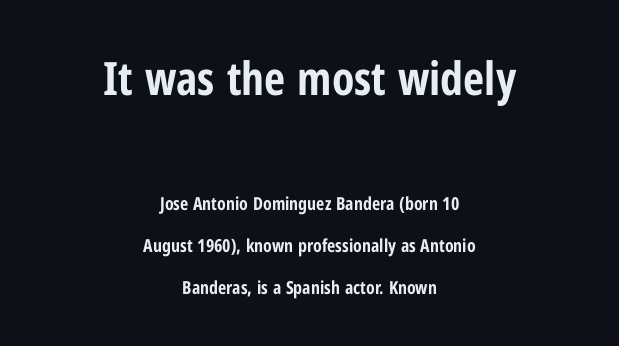
The letters stand upright; this is a roman face. On the weight axis this lands at bold, roughly 700. This sample is center-justified, so both line endings float freely. Has an underline been added? It has not. Which chunk is bigger? The first one — the top block dwarfs the bottom. What kind of face is this? One without serifs — a sans.
